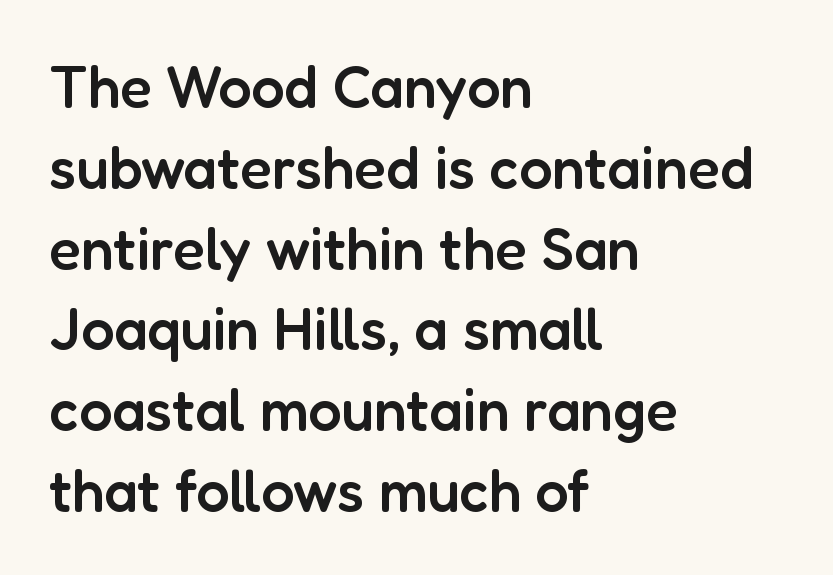
The lines are quadded left. Each letter keeps its own natural width here, so spacing adapts to shape. Unlike a traditional serif, this face leaves its strokes unadorned. Each glyph is drawn with semibold strokes, heavier than normal yet not fully bold. The specimen reads as upright at a glance.
